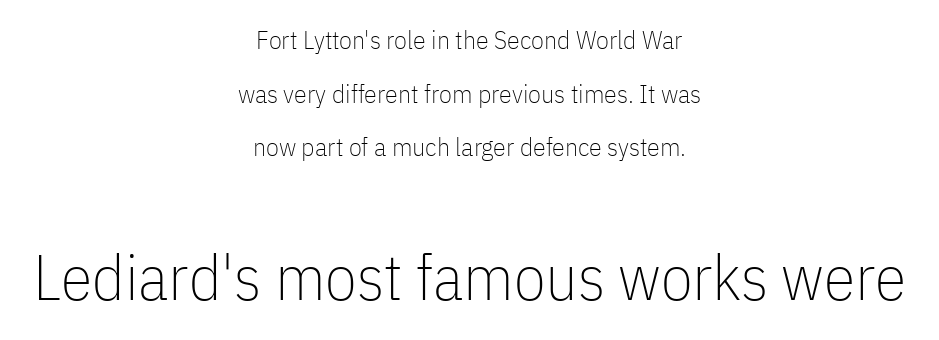
Which of the two is more prominent by size? The second, at the bottom. Descenders are the only things crossing below the line. Regarding leading, the lines here are spaced well apart. The letterforms sit shoulder to shoulder at normal distance. Is the block centered? Yes — each line is placed symmetrically about the middle. The characters are drawn with everyday or finer stroke widths.
